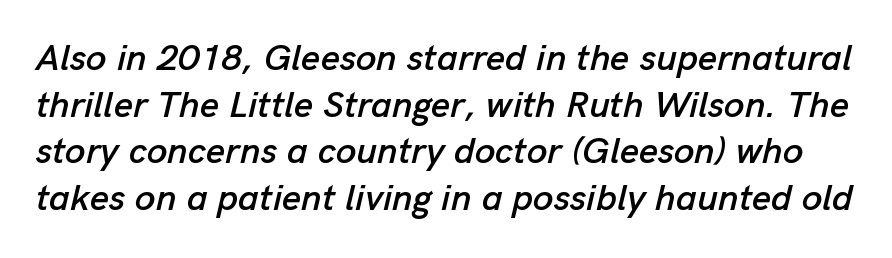
Q: Is the text italic (slanted)? A: Yes, it leans right by about 13 degrees.
Q: Is the text underlined? A: No.
Q: Is the spacing between letters normal or unusually wide? A: Normal.
Q: Is the spacing between lines tight, normal or loose? A: Normal.
Q: Width (condensed, normal, or wide)? A: Normal.
Q: Stroke contrast? A: Low.
Q: x-height? A: Medium.
Q: Monospaced? A: No.
